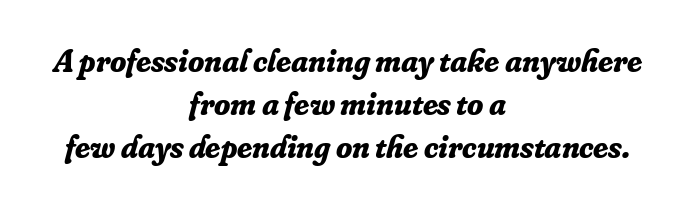
The face used here is seriffed, in the tradition of book romans. Pretty heavy lettering here — definitely bold. This rendering leaves character spacing at its baseline value. A centered setting, common on invitations and titles, is used for this passage. Successive baselines arrive at the customary interval.
